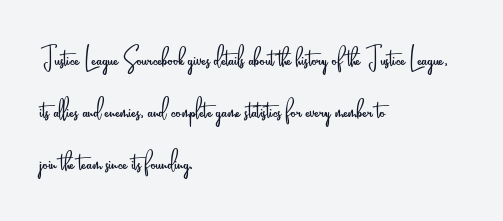
The image shows 33 px light, condensed sans-serif type; set left-aligned, normal line spacing (1.58x), normal letter spacing, not underlined; low stroke contrast and a small x-height.
